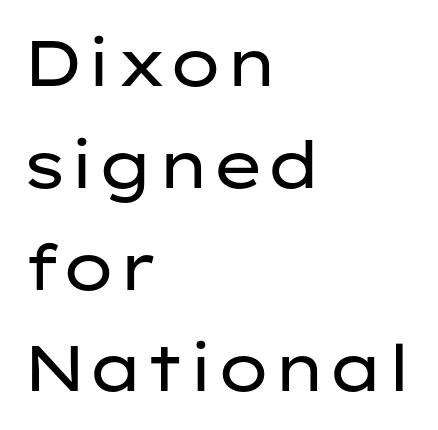
Q: Is the text bold? A: No.
Q: Is the text italic (slanted)? A: No, it is upright.
Q: Is the typeface a serif or a sans-serif typeface? A: Sans-serif.
Q: Is the text underlined? A: No.
Q: How is the paragraph aligned? A: Left-aligned.
Q: Is the spacing between letters normal or unusually wide? A: Normal.
Q: Is the spacing between lines tight, normal or loose? A: Normal.
Q: Width (condensed, normal, or wide)? A: Wide.
Q: Stroke contrast? A: Low.
Q: x-height? A: Medium.
Q: Monospaced? A: No.
